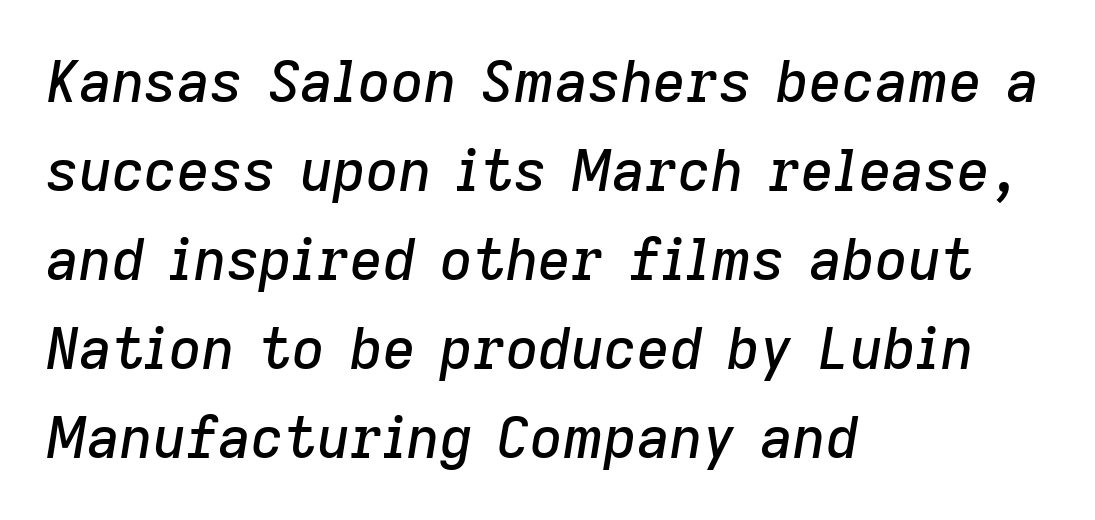
Left-aligned paragraph, ragged on the right. The line-height multiplier appears to be the usual default. Designer's note — italics engaged. Looks like regular typesetting: each glyph gets only the width it needs.
